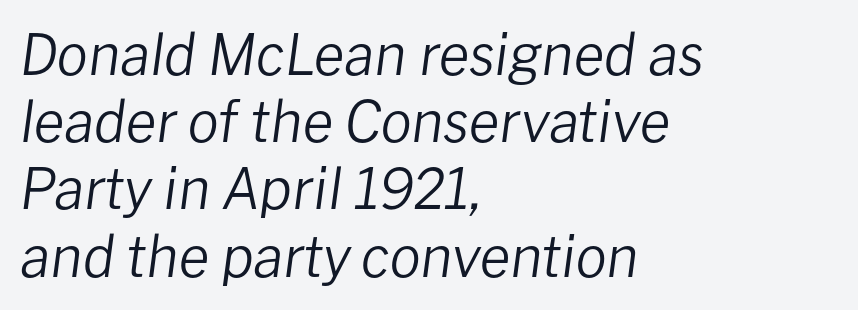
Notice how the passage keeps a crisp vertical edge on the left only. The font's italic variant was chosen for this text. The letters advance in unequal steps, a hallmark of proportional type. The passage shown has conventional tracking throughout. Caption: face not bold, strokes unweighted.
